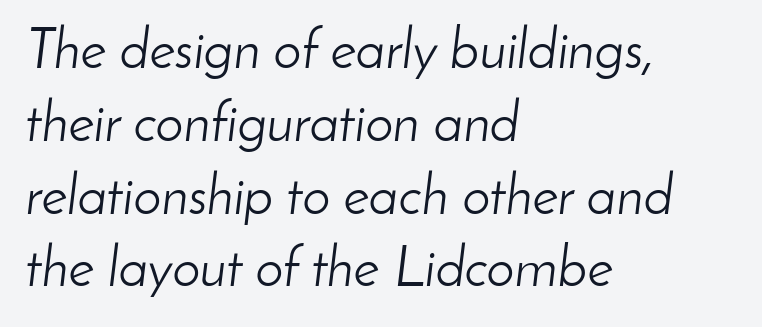
Q: Is the text bold? A: No.
Q: Is the text italic (slanted)? A: Yes, it leans right by about 8 degrees.
Q: Is the text underlined? A: No.
Q: How is the paragraph aligned? A: Left-aligned.
Q: Is the spacing between letters normal or unusually wide? A: Normal.
Q: Is the spacing between lines tight, normal or loose? A: Normal.
Q: Width (condensed, normal, or wide)? A: Normal.
Q: Stroke contrast? A: Low.
Q: x-height? A: Small.
Q: Monospaced? A: No.
